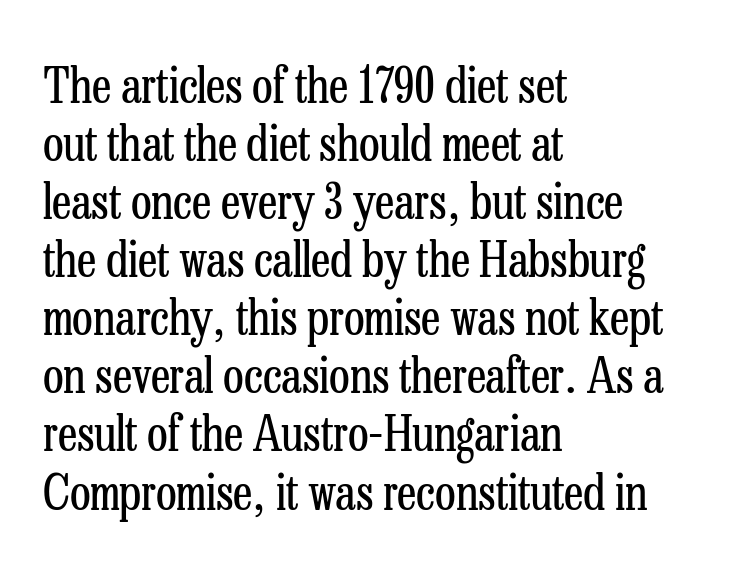
The image shows 48 px regular-weight, condensed serif type, upright; set left-aligned, line spacing 1.21x, normal letter spacing, not underlined; low stroke contrast and a medium x-height.
